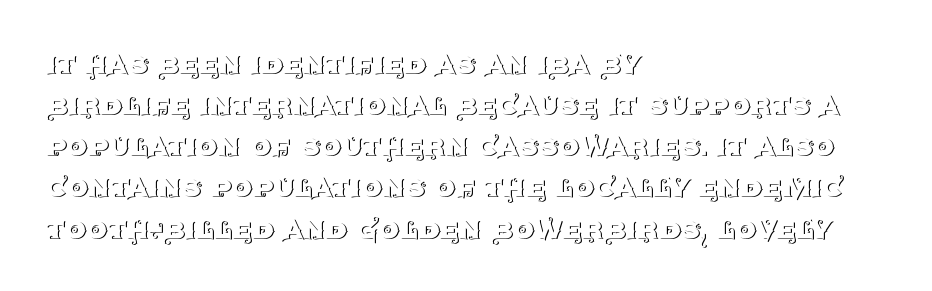
No extra ink here — the face is not bold. Clear beneath every line of the passage. Regarding serifs, this sample has them. Here the designer chose a conventional face with non-uniform glyph widths.
